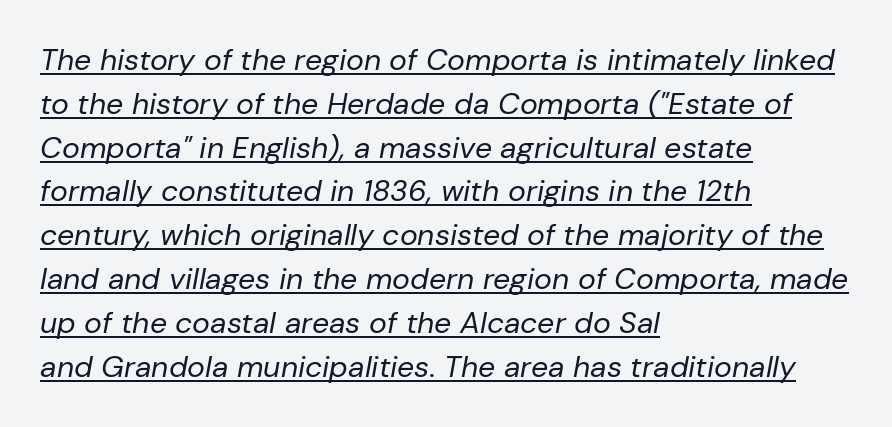
The image shows 30 px regular-weight type, italic (leaning right); set left-aligned, normal line spacing (1.46x), normal letter spacing, underlined; low stroke contrast and a medium x-height.
